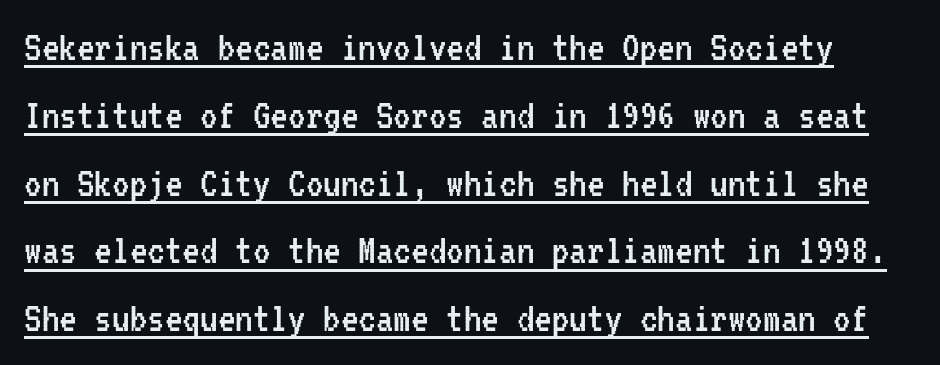
The image shows 44 px regular-weight, condensed sans-serif type, upright, monospaced; set normal line spacing (1.54x), normal letter spacing, underlined; low stroke contrast and a medium x-height.
